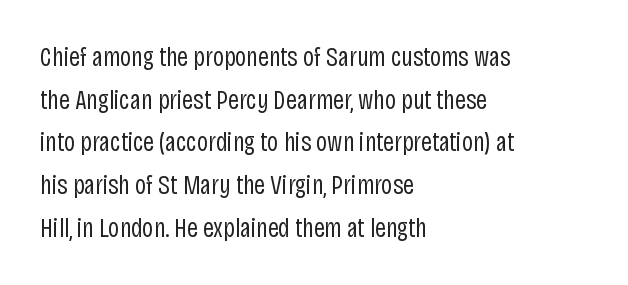
The image shows 27 px text type, upright; set left-aligned, normal line spacing (1.58x), normal letter spacing, not underlined.
